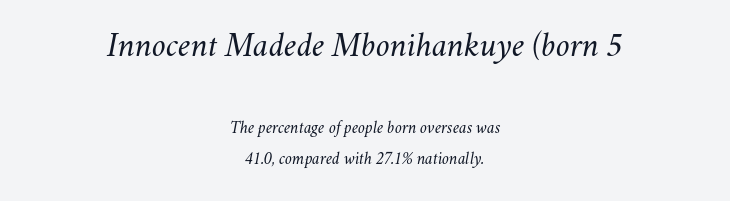
The font is comparable to plain body text, perhaps lighter. Looking at the ascenders, they clearly lean. The baseline area is clear. Here the glyphs are tracked normally, forming tight word shapes.
